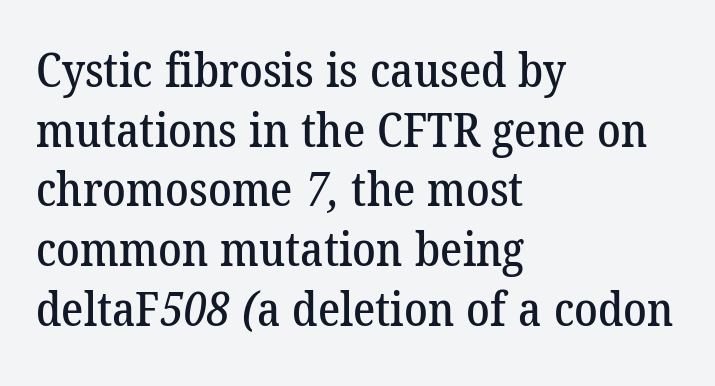
The image shows 47 px serif type; set left-aligned, normal line spacing (1.27x), normal letter spacing, not underlined; low stroke contrast and a medium x-height.
